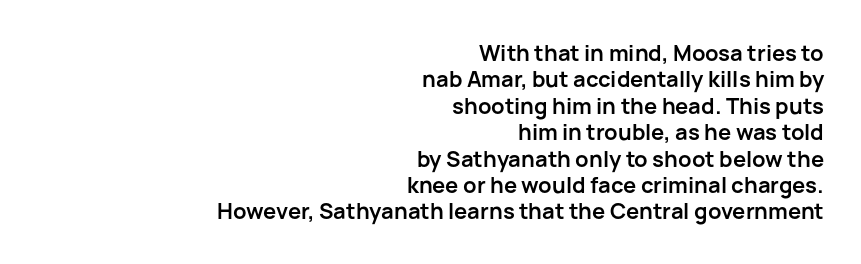
Q: Is the text bold? A: Yes.
Q: Is the text italic (slanted)? A: No, it is upright.
Q: Is the text underlined? A: No.
Q: How is the paragraph aligned? A: Right-aligned.
Q: Is the spacing between letters normal or unusually wide? A: Normal.
